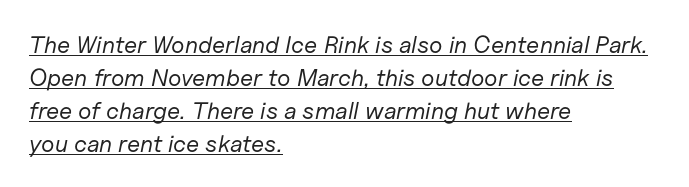
Summary of weight: not heavy and not bold. This rendering leaves character spacing at its baseline value. The face used here appears with an underline applied. Leftover space on each line is placed entirely after the last word. Posture: slanted.
